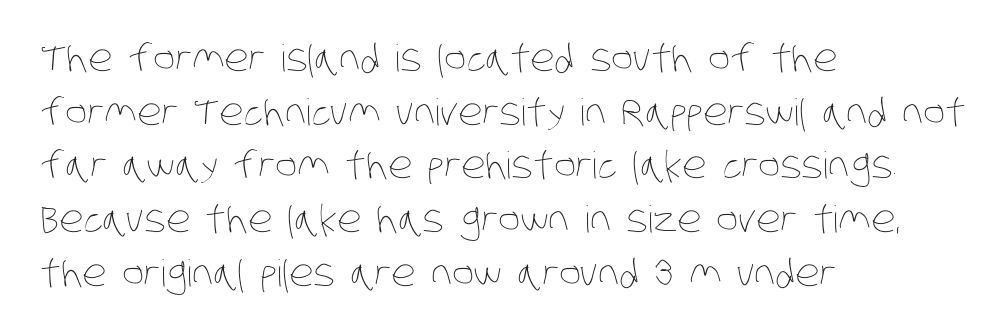
{"bold": "no", "weight": "thin", "width": "condensed", "stroke_contrast": "low", "x_height": "large", "monospaced": "no", "underline": "no", "align": "left", "line_spacing": "normal", "line_spacing_ratio": 1.45, "letter_spacing": "normal", "letter_spacing_em": 0.0, "glyph_px": 37}
